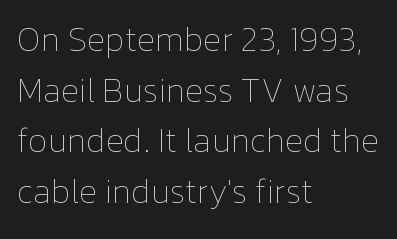
Rows of type keep a routine distance in the vertical direction. The paragraph has a hard left edge and a soft right edge. This is the regular roman posture of the typeface. Do the characters align in a grid? No, the font is proportional. The strokes carry an ordinary text weight at most. The tracking reads as untouched default to a designer's eye.
